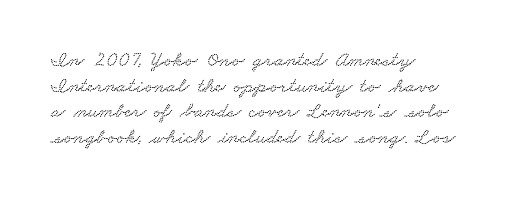
The image shows 21 px text type; set left-aligned, line spacing 1.22x, normal letter spacing, not underlined.
